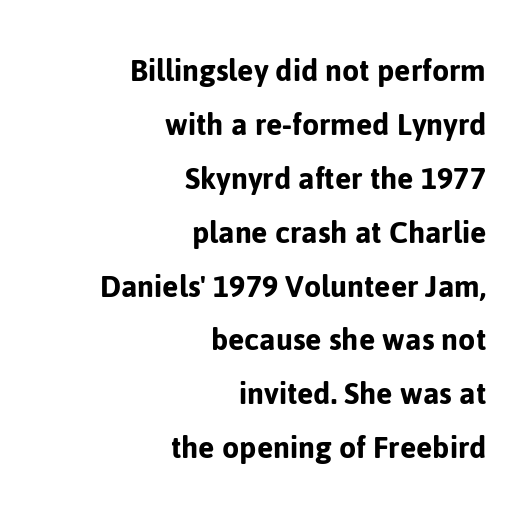
{"serif": "no", "italic": "no", "width": "normal", "stroke_contrast": "low", "x_height": "medium", "monospaced": "no", "underline": "no", "align": "right", "line_spacing": "normal", "line_spacing_ratio": 1.54, "letter_spacing": "normal", "letter_spacing_em": 0.0, "glyph_px": 35}
